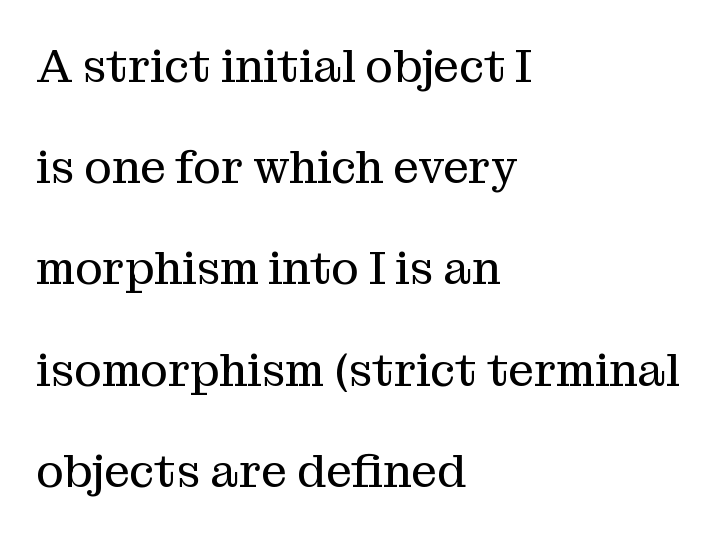
The image shows 46 px regular-weight serif type, upright; set left-aligned, loose line spacing (2.2x), normal letter spacing, not underlined; medium stroke contrast and a medium x-height.
